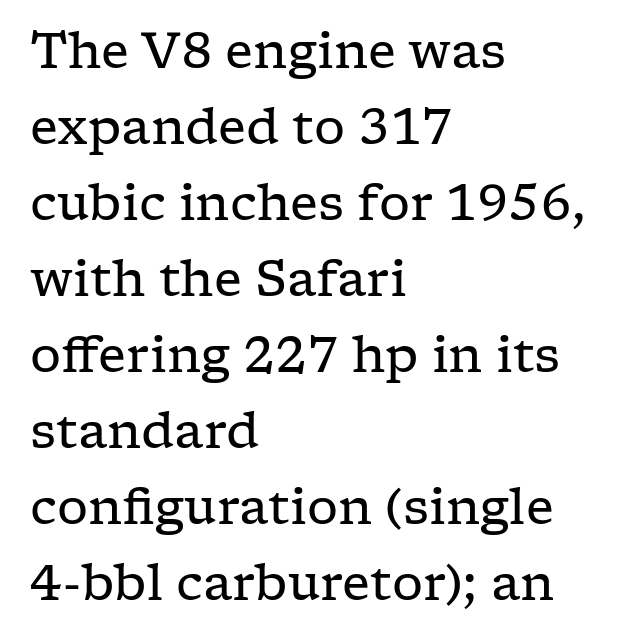
{"serif": "yes", "italic": "no", "bold": "no", "weight": "regular", "width": "wide", "stroke_contrast": "low", "x_height": "medium", "monospaced": "no", "underline": "no", "align": "left", "line_spacing": "normal", "line_spacing_ratio": 1.55, "letter_spacing": "normal", "letter_spacing_em": 0.0, "glyph_px": 49}
